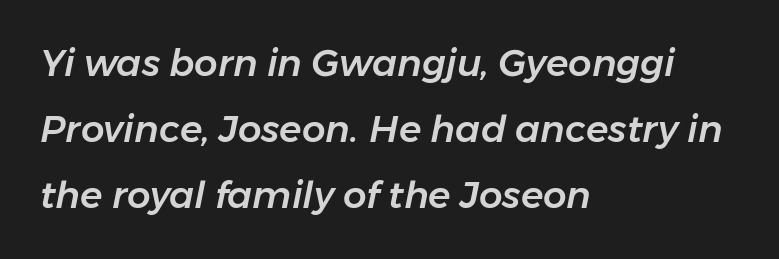
{"italic": "yes", "lean": "right", "slant_degrees": 11, "width": "normal", "stroke_contrast": "low", "x_height": "medium", "monospaced": "no", "underline": "no", "align": "left", "line_spacing_ratio": 1.79, "letter_spacing": "normal", "letter_spacing_em": 0.0, "glyph_px": 37}
